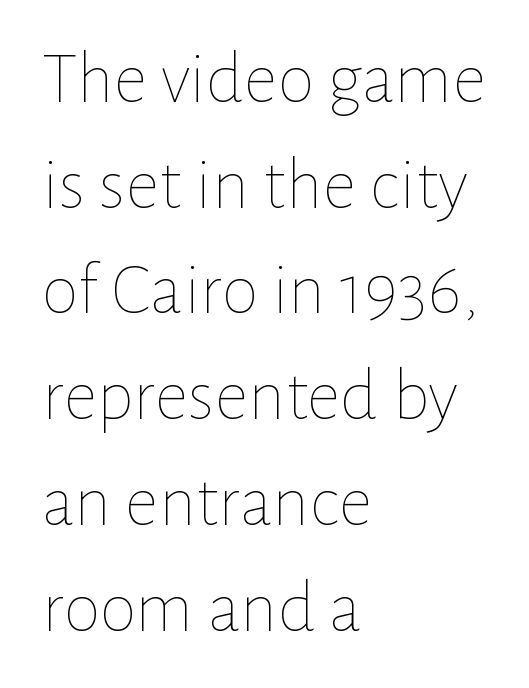
Rows of type keep a routine distance in the vertical direction. Characters remain perfectly vertical along every line. This rendering uses left alignment, leaving the right contour irregular. The space directly below the letters is spotless. Glyph-to-glyph distance matches everyday printed text.
